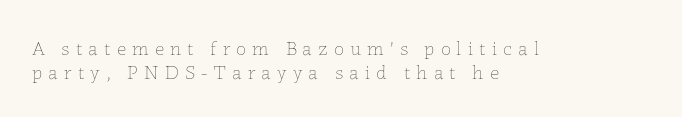
Q: Is the text bold? A: No.
Q: Is the text italic (slanted)? A: No, it is upright.
Q: Is the text underlined? A: No.
Q: How is the paragraph aligned? A: Left-aligned.
Q: Is the spacing between letters normal or unusually wide? A: Unusually wide.
